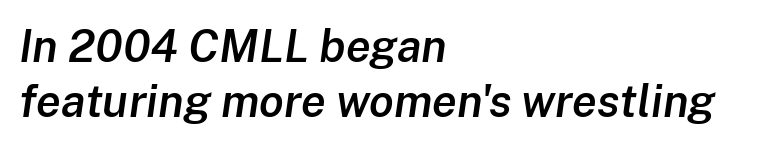
Compared with typical body copy, the letter spacing here is the same. Notice how the passage keeps a crisp vertical edge on the left only. Note the varied advance widths — an 'i' is clearly narrower than an 'm'. Italic: yes, the glyphs are oblique.
